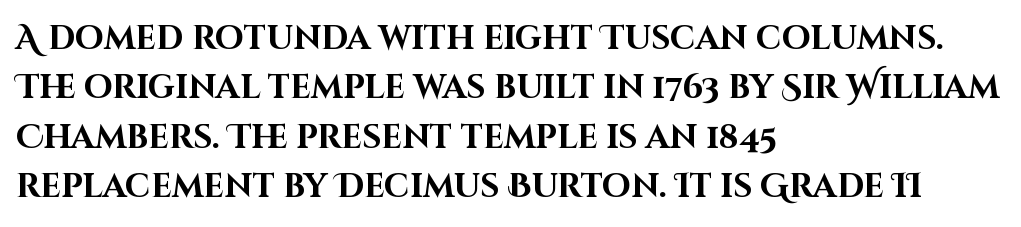
The image shows 33 px bold sans-serif type, upright; set left-aligned, normal line spacing (1.5x), normal letter spacing, not underlined; high stroke contrast and a large x-height.
